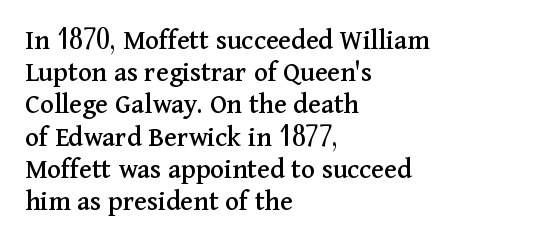
Q: Is the text italic (slanted)? A: No, it is upright.
Q: Is the typeface a serif or a sans-serif typeface? A: Serif.
Q: Is the text underlined? A: No.
Q: How is the paragraph aligned? A: Left-aligned.
Q: Is the spacing between letters normal or unusually wide? A: Normal.
Q: Is the spacing between lines tight, normal or loose? A: Tight.
Q: Width (condensed, normal, or wide)? A: Normal.
Q: Stroke contrast? A: Medium.
Q: x-height? A: Medium.
Q: Monospaced? A: No.
